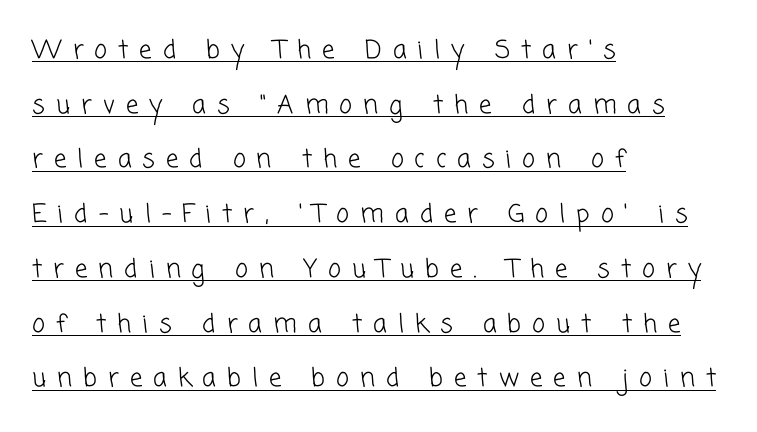
Q: Is the text bold? A: No.
Q: Is the text underlined? A: Yes.
Q: How is the paragraph aligned? A: Left-aligned.
Q: Is the spacing between letters normal or unusually wide? A: Unusually wide.
Q: Is the spacing between lines tight, normal or loose? A: Loose.
